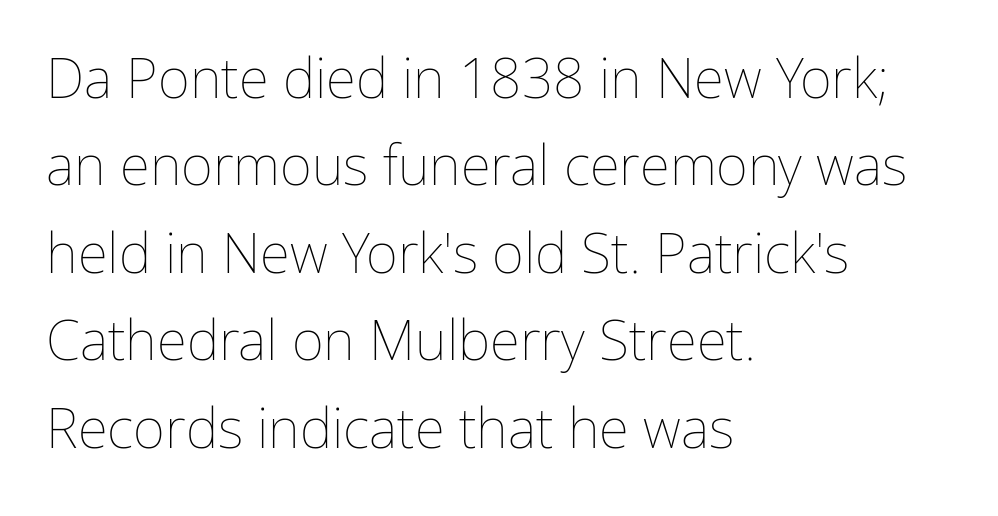
The letters advance in unequal steps, a hallmark of proportional type. Horizontal alignment here is leftward, the default for most running prose. This rendering leaves character spacing at its baseline value. Compared with a typical body face, this is equally light or lighter still. Honestly, the row spacing looks completely unremarkable.
